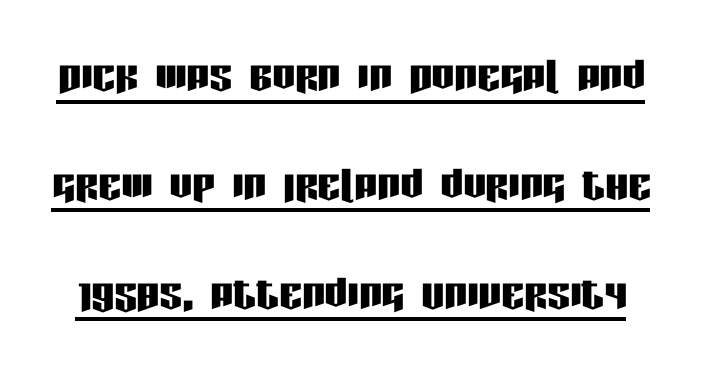
Q: Is the text italic (slanted)? A: No, it is upright.
Q: Is the typeface a serif or a sans-serif typeface? A: Sans-serif.
Q: Is the text underlined? A: Yes.
Q: Is the spacing between letters normal or unusually wide? A: Normal.
Q: Is the spacing between lines tight, normal or loose? A: Loose.
Q: Width (condensed, normal, or wide)? A: Condensed.
Q: Stroke contrast? A: Low.
Q: x-height? A: Large.
Q: Monospaced? A: No.
